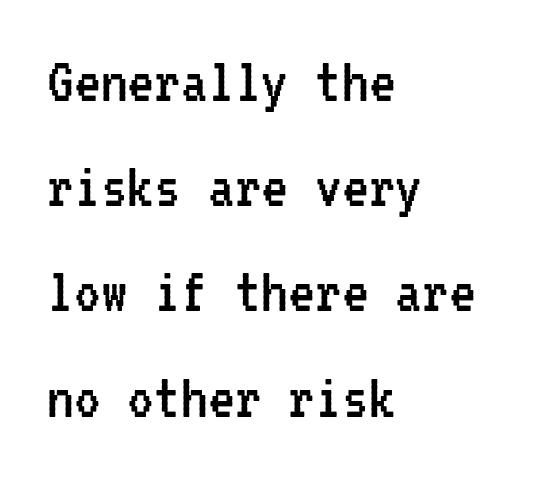
Note: no serifs on the glyphs. Horizontally, the lines are justified to the leading edge only. Has an underline been added? It has not. Style check: upright.
